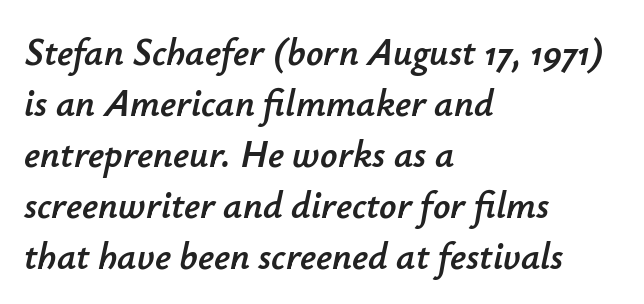
Between one letter and the next there's only the usual sliver of space. Quick note: italic. Here the designer chose a conventional face with non-uniform glyph widths. Is there much room between lines? A standard amount, neither cramped nor airy.
